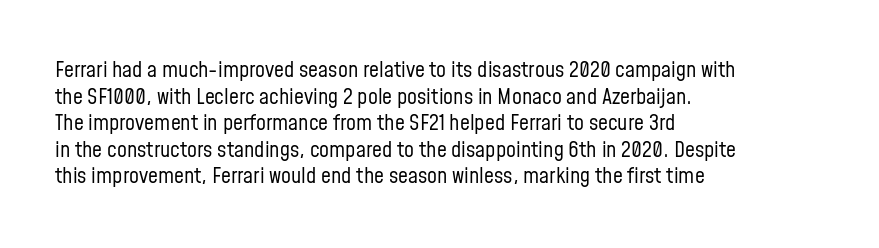
Q: Is the text bold? A: No.
Q: Is the text italic (slanted)? A: No, it is upright.
Q: Is the text underlined? A: No.
Q: How is the paragraph aligned? A: Left-aligned.
Q: Is the spacing between letters normal or unusually wide? A: Normal.
